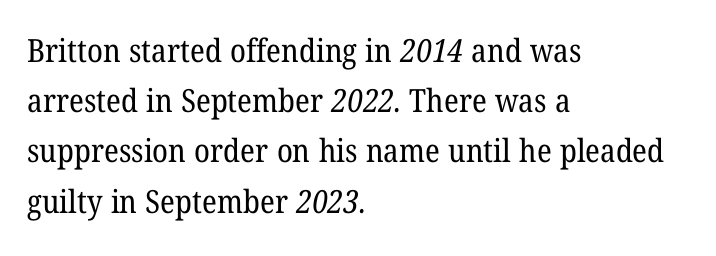
Q: Is the text bold? A: No.
Q: Is the typeface a serif or a sans-serif typeface? A: Serif.
Q: Is the text underlined? A: No.
Q: How is the paragraph aligned? A: Left-aligned.
Q: Is the spacing between letters normal or unusually wide? A: Normal.
Q: Is the spacing between lines tight, normal or loose? A: Normal.
Q: Width (condensed, normal, or wide)? A: Normal.
Q: Stroke contrast? A: Low.
Q: x-height? A: Medium.
Q: Monospaced? A: No.
